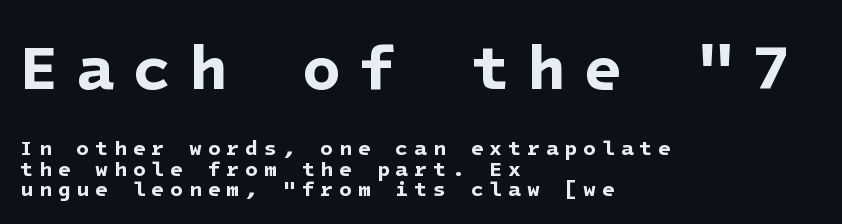
{"serif": "no", "bold": "yes", "weight": "bold", "width": "normal", "stroke_contrast": "low", "x_height": "medium", "underline": "no", "align": "left", "line_spacing": "tight", "line_spacing_ratio": 0.98, "letter_spacing": "wide", "letter_spacing_em": 0.28, "larger_block": "first", "size_ratio": 3.0, "glyph_px": 63}
